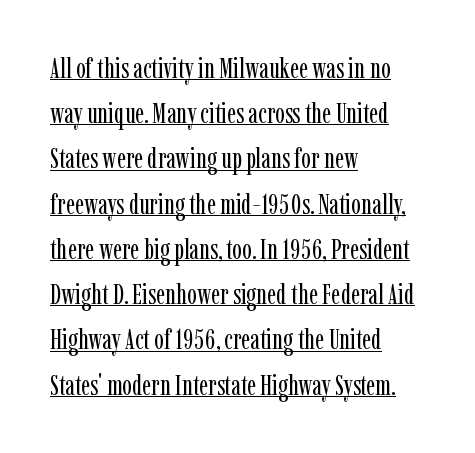
Q: Is the text bold? A: No.
Q: Is the text italic (slanted)? A: No, it is upright.
Q: Is the typeface a serif or a sans-serif typeface? A: Serif.
Q: Is the text underlined? A: Yes.
Q: How is the paragraph aligned? A: Left-aligned.
Q: Is the spacing between letters normal or unusually wide? A: Normal.
Q: Is the spacing between lines tight, normal or loose? A: Normal.
Q: Width (condensed, normal, or wide)? A: Condensed.
Q: Stroke contrast? A: Low.
Q: x-height? A: Medium.
Q: Monospaced? A: No.
